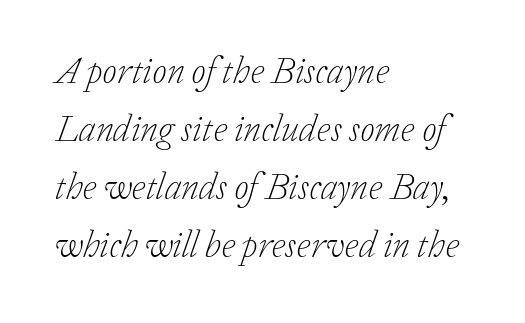
The image shows 37 px light serif type, italic (leaning right); set left-aligned, normal line spacing (1.57x), normal letter spacing, not underlined; low stroke contrast and a medium x-height.
